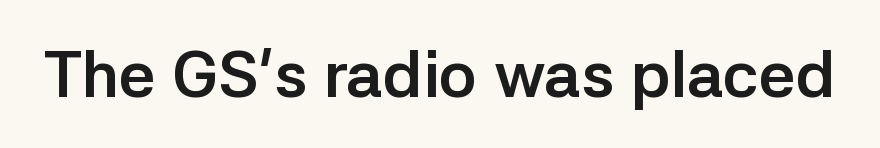
Q: Is the text bold? A: Yes.
Q: Is the text italic (slanted)? A: No, it is upright.
Q: Is the typeface a serif or a sans-serif typeface? A: Sans-serif.
Q: Is the text underlined? A: No.
Q: Is the spacing between letters normal or unusually wide? A: Normal.
Q: Width (condensed, normal, or wide)? A: Normal.
Q: Stroke contrast? A: Low.
Q: x-height? A: Medium.
Q: Monospaced? A: No.
